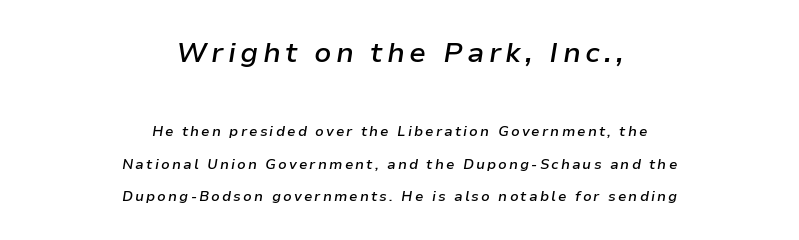
{"italic": "yes", "lean": "right", "slant_degrees": 9, "bold": "semi", "weight": "semibold", "width": "normal", "stroke_contrast": "low", "x_height": "medium", "monospaced": "no", "underline": "no", "align": "center", "line_spacing": "loose", "line_spacing_ratio": 2.34, "larger_block": "first", "size_ratio": 2.0, "glyph_px": 28}
